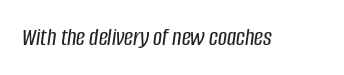
{"italic": "yes", "lean": "right", "slant_degrees": 8, "underline": "no", "letter_spacing": "normal", "letter_spacing_em": 0.0, "glyph_px": 25}
